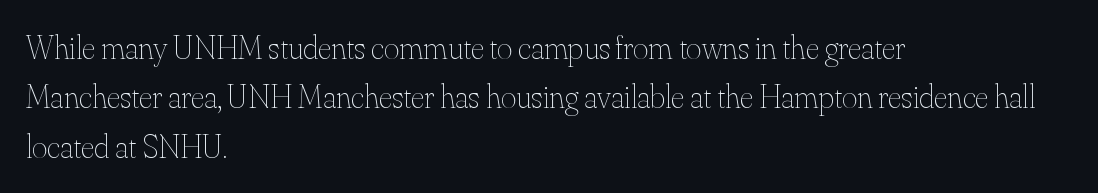
The image shows 33 px thin type, upright; set left-aligned, normal line spacing (1.5x), normal letter spacing, not underlined; medium stroke contrast and a small x-height.
